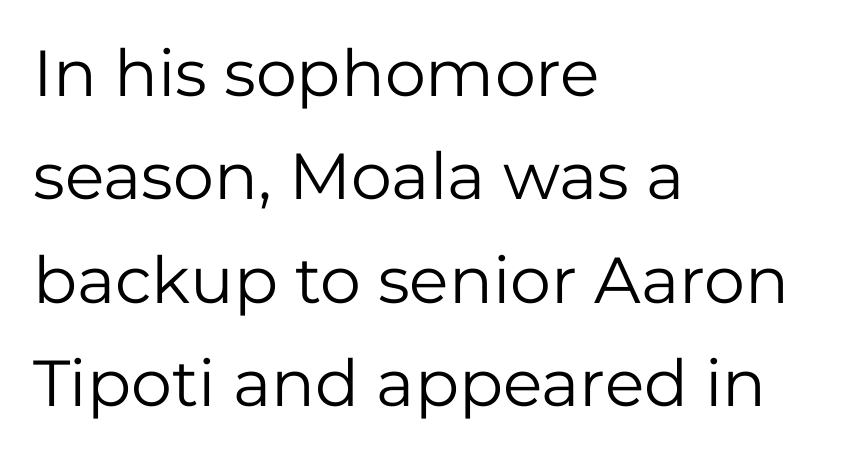
The image shows 65 px regular-weight sans-serif type, upright; set left-aligned, normal line spacing (1.59x), normal letter spacing, not underlined; low stroke contrast and a medium x-height.
